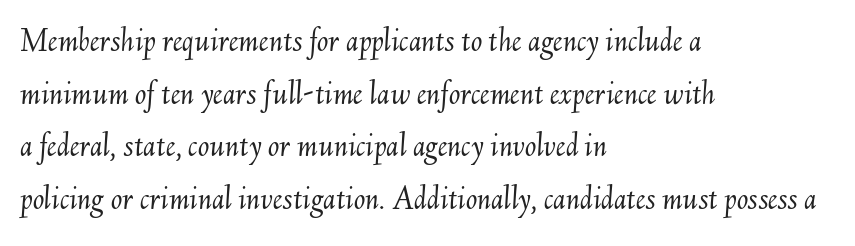
Horizontally, the lines are justified to the leading edge only. Type without underlining. Standard letterfit; no display-style spreading of the glyphs. Observe the lean: these are italic letterforms.
